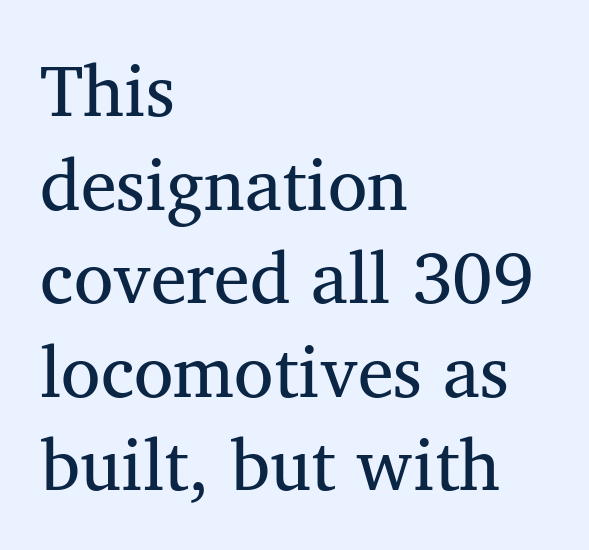
Q: Is the text bold? A: No.
Q: Is the typeface a serif or a sans-serif typeface? A: Serif.
Q: Is the text underlined? A: No.
Q: How is the paragraph aligned? A: Left-aligned.
Q: Is the spacing between letters normal or unusually wide? A: Normal.
Q: Is the spacing between lines tight, normal or loose? A: Normal.
Q: Width (condensed, normal, or wide)? A: Normal.
Q: Stroke contrast? A: Medium.
Q: x-height? A: Medium.
Q: Monospaced? A: No.
